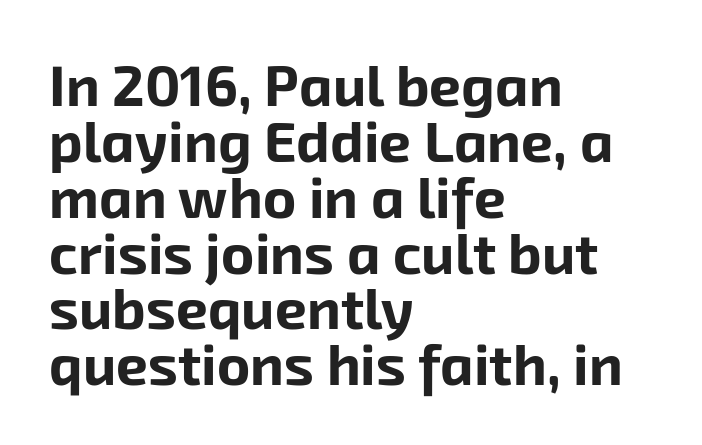
{"serif": "no", "bold": "yes", "weight": "bold", "width": "normal", "stroke_contrast": "low", "x_height": "medium", "monospaced": "no", "underline": "no", "align": "left", "line_spacing": "tight", "line_spacing_ratio": 0.98, "letter_spacing": "normal", "letter_spacing_em": 0.0, "glyph_px": 57}
